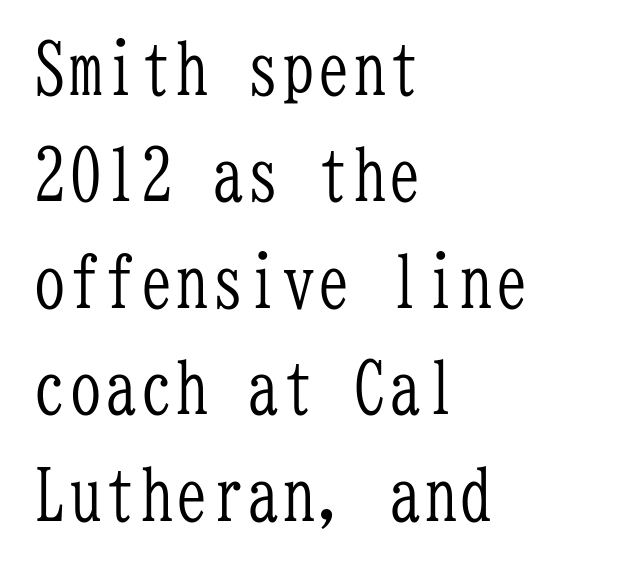
{"serif": "yes", "italic": "no", "bold": "no", "weight": "light", "width": "condensed", "stroke_contrast": "low", "x_height": "medium", "monospaced": "yes", "underline": "no", "align": "left", "line_spacing": "normal", "line_spacing_ratio": 1.5, "letter_spacing": "normal", "letter_spacing_em": 0.0, "glyph_px": 71}
